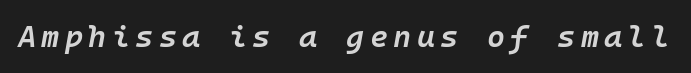
Words float on clear page, feet unadorned. Moderately thickened strokes mark this as semibold type. These lines are rendered in a fixed-pitch font. A typesetter would mark this as italic.
